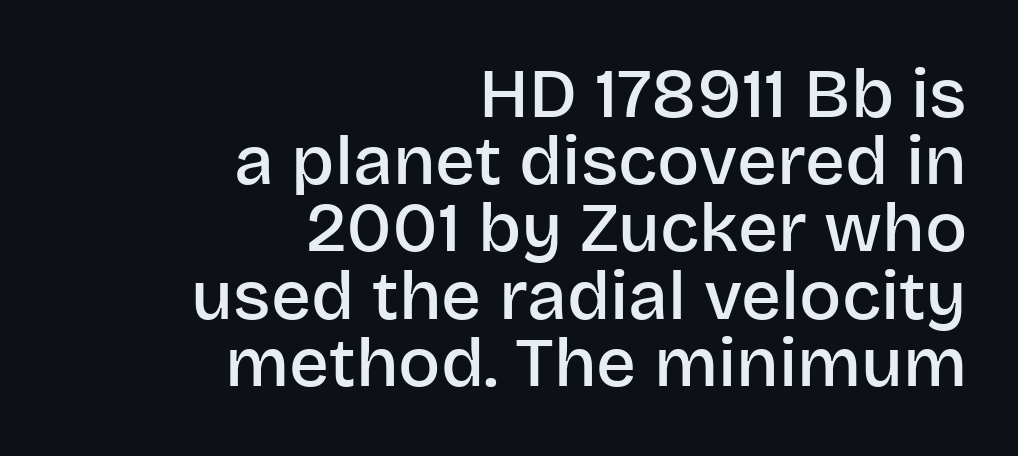
{"serif": "no", "italic": "no", "bold": "semi", "weight": "semibold", "width": "normal", "stroke_contrast": "low", "x_height": "large", "monospaced": "no", "underline": "no", "align": "right", "line_spacing": "tight", "line_spacing_ratio": 0.96, "letter_spacing": "normal", "letter_spacing_em": 0.0, "glyph_px": 70}
